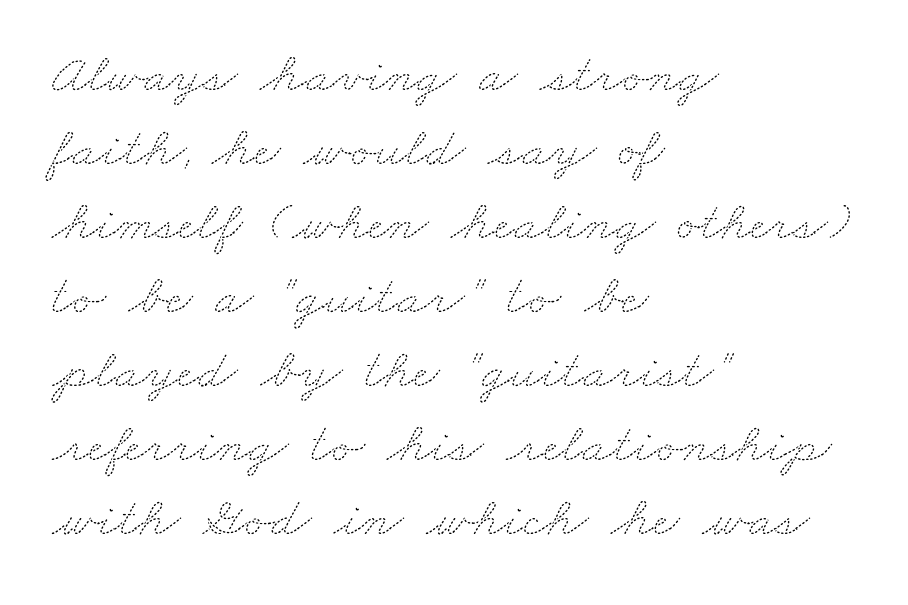
The face used here is proportionally spaced, like ordinary book or web type. Honestly, the letter spacing is just normal — you wouldn't notice it. Interline gaps are of average width in this sample. The glyphs are unaccompanied by any horizontal stroke below them. The strokes carry an ordinary text weight at most. Where is the straight margin? On the left.
